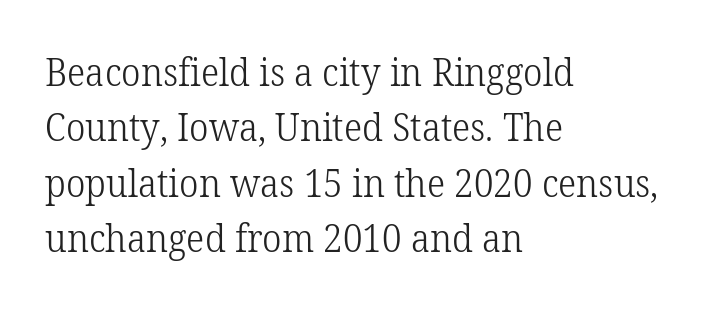
The lines sit at an ordinary, default distance from one another. The strip under each line holds only bare page. Note: serifs present on the glyphs. Italic? Not at all — the glyphs are vertical.
